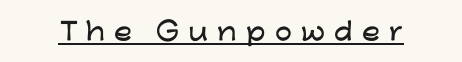
Compared with undecorated copy, this sample adds a rule below the words. Does extra space separate the letters? Yes, quite a lot of it. Posture: upright roman.
